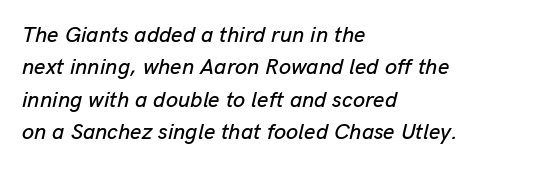
The passage shown has conventional tracking throughout. Left-aligned paragraph, ragged on the right. Leading matches the norm, producing a regular column. Every character sits at an angle, as italics do.
